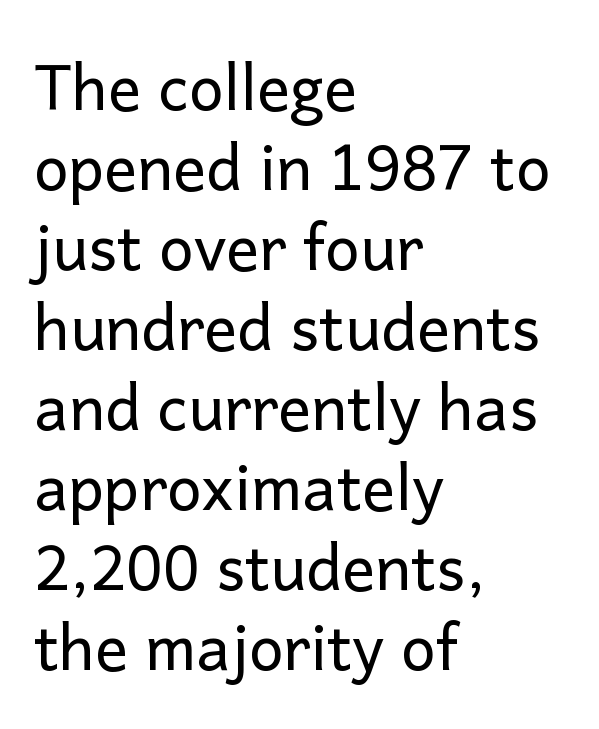
Nothing unusual about the tracking: characters are spaced as the font intends. Is the block centered? No — it sits flush against the left margin. The font is comparable to plain body text, perhaps lighter. Observe the absence of serifs on each vertical stroke in this sample. When letters stand straight like this, we call the style roman or upright.
